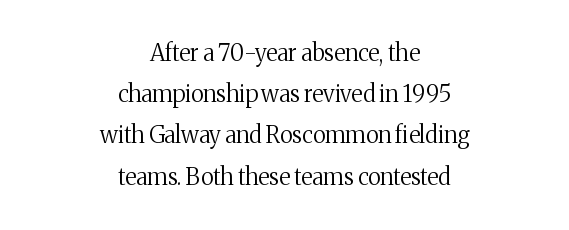
The image shows 23 px text type, upright; set centered, line spacing 1.79x, normal letter spacing, not underlined.
